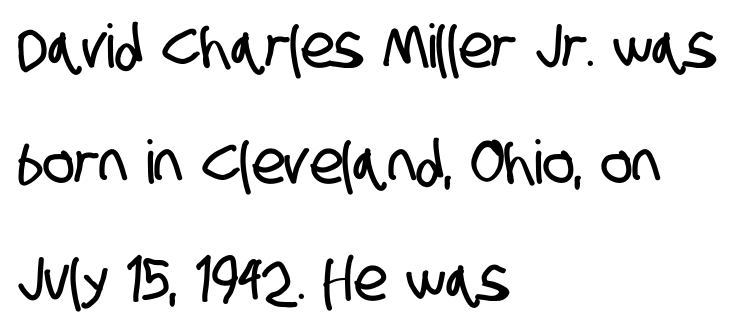
{"serif": "no", "width": "condensed", "stroke_contrast": "low", "x_height": "large", "monospaced": "no", "underline": "no", "align": "left", "line_spacing": "loose", "line_spacing_ratio": 1.94, "letter_spacing": "normal", "letter_spacing_em": 0.0, "glyph_px": 60}
